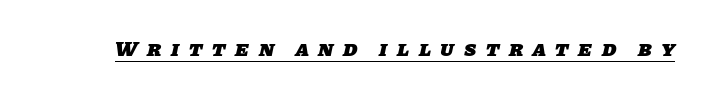
The image shows 22 px bold type; set unusually wide letter spacing (+0.44 em), underlined.
